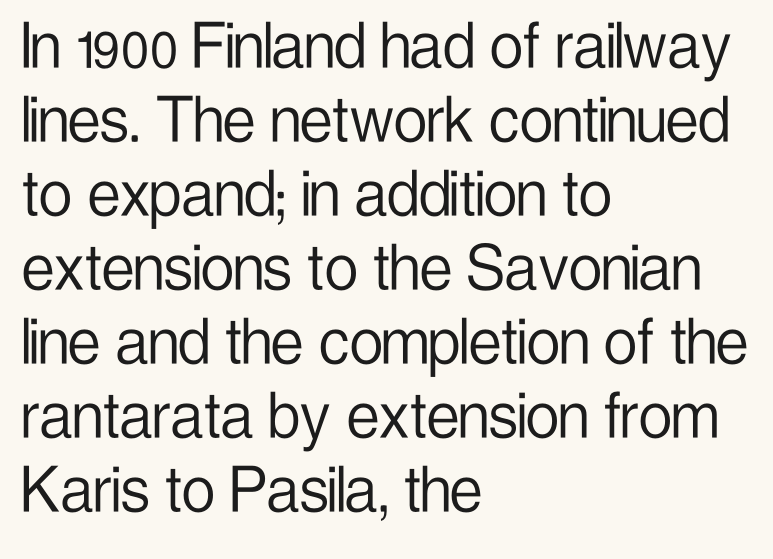
Underlining? Definitely not there. The lines are packed closely together with very little leading. Letterform terminals end flat and unadorned throughout the passage. The face used here is proportionally spaced, like ordinary book or web type.
